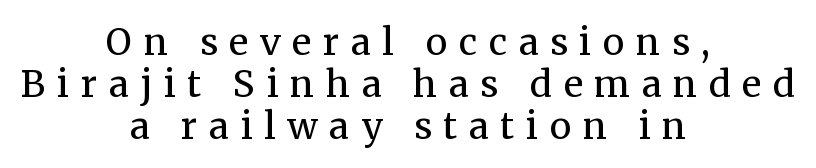
{"serif": "yes", "italic": "no", "bold": "no", "weight": "regular", "width": "normal", "stroke_contrast": "medium", "x_height": "medium", "monospaced": "no", "underline": "no", "align": "center", "line_spacing_ratio": 1.16, "letter_spacing": "wide", "letter_spacing_em": 0.33, "glyph_px": 36}
